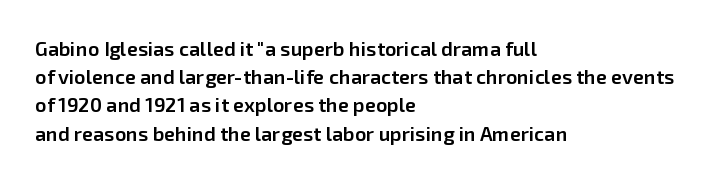
Q: Is the text bold? A: Semi-bold.
Q: Is the text italic (slanted)? A: No, it is upright.
Q: Is the text underlined? A: No.
Q: How is the paragraph aligned? A: Left-aligned.
Q: Is the spacing between letters normal or unusually wide? A: Normal.
Q: Is the spacing between lines tight, normal or loose? A: Normal.
